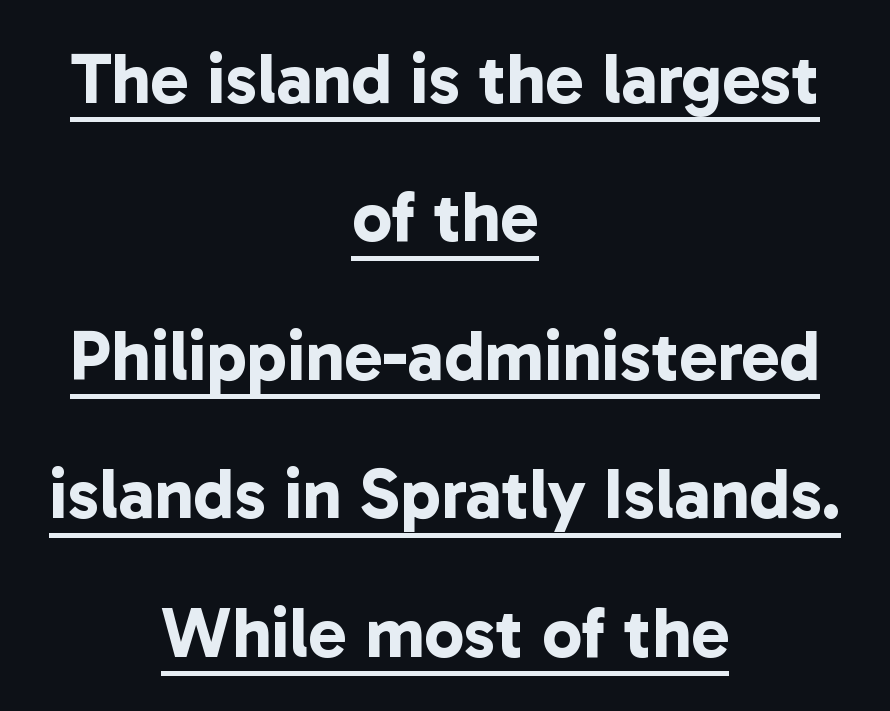
Notice how the passage keeps no hard edge, just a central spine. The passage shown is typed in a proportional face where columns would drift. Nobody touched the tracking dial on this one. Look at the stroke-to-counter ratio: heavy, a bold. Whoever set this chose breathing room over compactness in the vertical rhythm.
